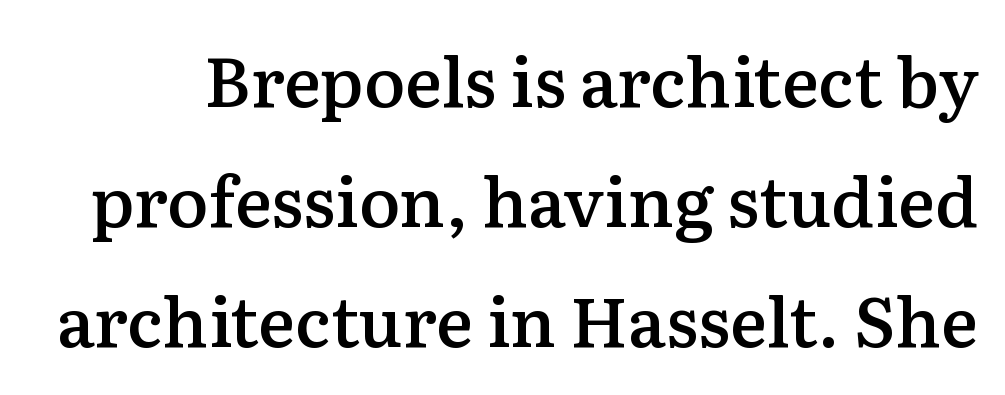
{"serif": "yes", "italic": "no", "bold": "semi", "weight": "semibold", "width": "normal", "stroke_contrast": "medium", "x_height": "medium", "monospaced": "no", "underline": "no", "line_spacing_ratio": 1.74, "letter_spacing": "normal", "letter_spacing_em": 0.0, "glyph_px": 69}
